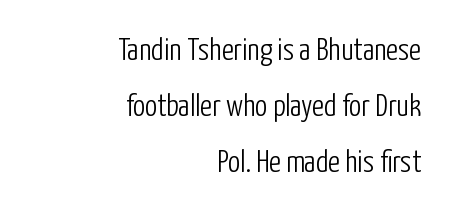
Q: Is the text bold? A: No.
Q: Is the text italic (slanted)? A: No, it is upright.
Q: Is the typeface a serif or a sans-serif typeface? A: Sans-serif.
Q: Is the text underlined? A: No.
Q: How is the paragraph aligned? A: Right-aligned.
Q: Is the spacing between letters normal or unusually wide? A: Normal.
Q: Width (condensed, normal, or wide)? A: Condensed.
Q: Stroke contrast? A: Low.
Q: x-height? A: Medium.
Q: Monospaced? A: No.
